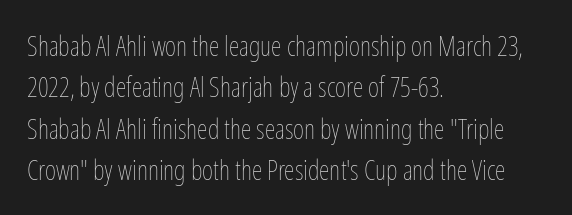
{"italic": "no", "bold": "no", "underline": "no", "align": "left", "line_spacing": "normal", "line_spacing_ratio": 1.53, "letter_spacing": "normal", "letter_spacing_em": 0.0, "glyph_px": 27}
